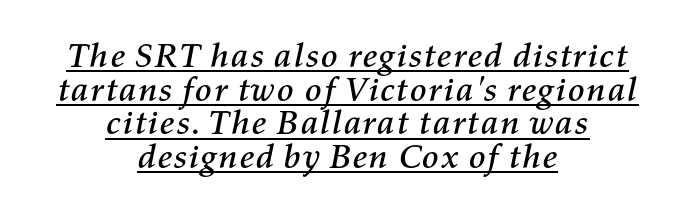
{"italic": "yes", "lean": "right", "slant_degrees": 11, "width": "normal", "stroke_contrast": "medium", "x_height": "medium", "monospaced": "no", "underline": "yes", "align": "center", "line_spacing": "tight", "line_spacing_ratio": 0.96, "letter_spacing": "normal", "letter_spacing_em": 0.0, "glyph_px": 35}
